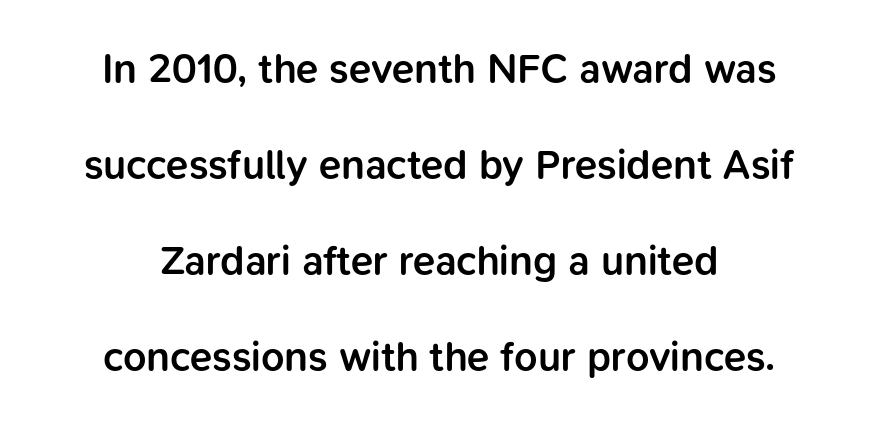
The image shows 41 px semibold sans-serif type, upright; set loose line spacing (2.34x), normal letter spacing, not underlined; low stroke contrast and a medium x-height.
